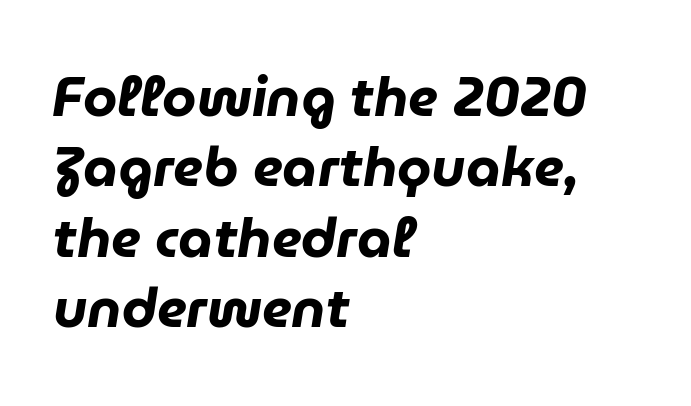
The image shows 55 px heavy type, italic (leaning right); set left-aligned, normal line spacing (1.28x), normal letter spacing, not underlined; low stroke contrast and a medium x-height.
